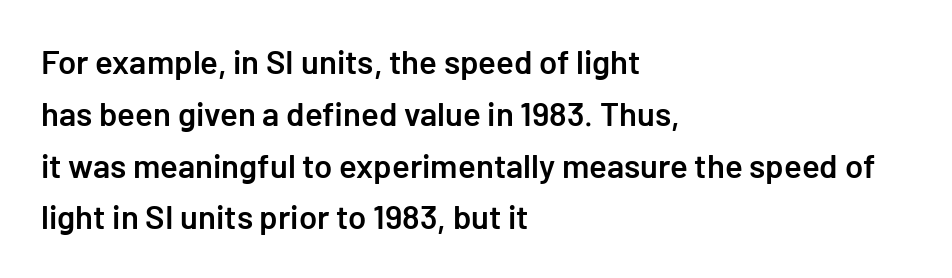
Q: Is the text bold? A: Semi-bold.
Q: Is the text italic (slanted)? A: No, it is upright.
Q: Is the typeface a serif or a sans-serif typeface? A: Sans-serif.
Q: Is the text underlined? A: No.
Q: How is the paragraph aligned? A: Left-aligned.
Q: Is the spacing between letters normal or unusually wide? A: Normal.
Q: Is the spacing between lines tight, normal or loose? A: Normal.
Q: Width (condensed, normal, or wide)? A: Normal.
Q: Stroke contrast? A: Low.
Q: x-height? A: Medium.
